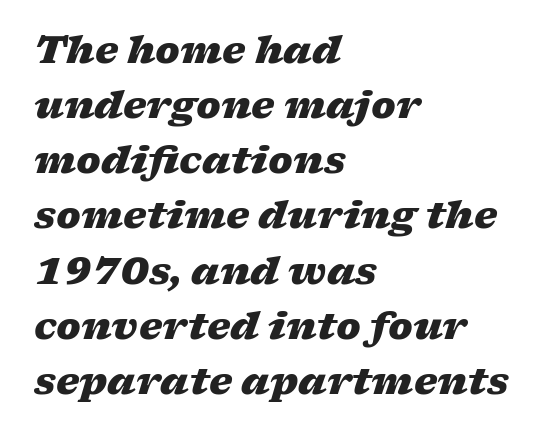
{"italic": "yes", "lean": "right", "slant_degrees": 17, "bold": "yes", "weight": "heavy", "width": "wide", "stroke_contrast": "low", "x_height": "medium", "monospaced": "no", "underline": "no", "align": "left", "line_spacing": "normal", "line_spacing_ratio": 1.49, "letter_spacing": "normal", "letter_spacing_em": 0.0, "glyph_px": 37}
